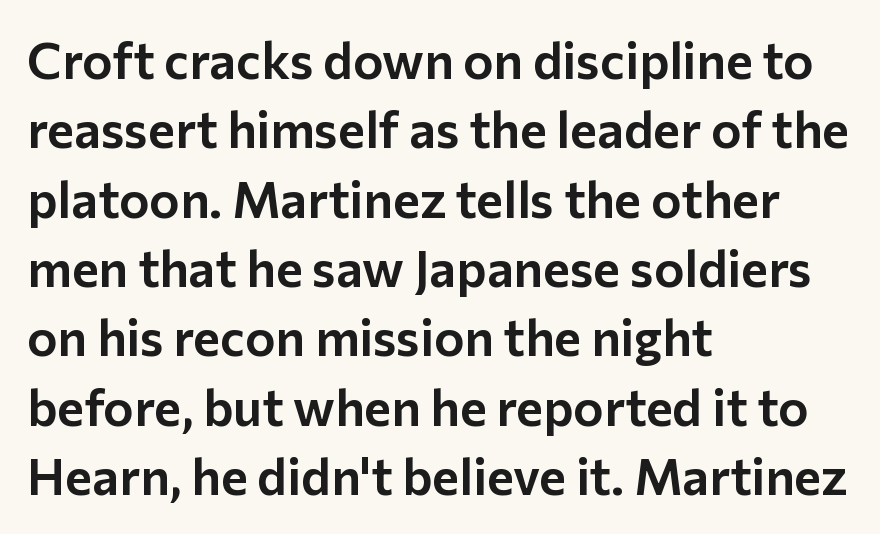
Q: Is the text italic (slanted)? A: No, it is upright.
Q: Is the typeface a serif or a sans-serif typeface? A: Sans-serif.
Q: Is the text underlined? A: No.
Q: How is the paragraph aligned? A: Left-aligned.
Q: Is the spacing between letters normal or unusually wide? A: Normal.
Q: Is the spacing between lines tight, normal or loose? A: Normal.
Q: Width (condensed, normal, or wide)? A: Normal.
Q: Stroke contrast? A: Low.
Q: x-height? A: Medium.
Q: Monospaced? A: No.
